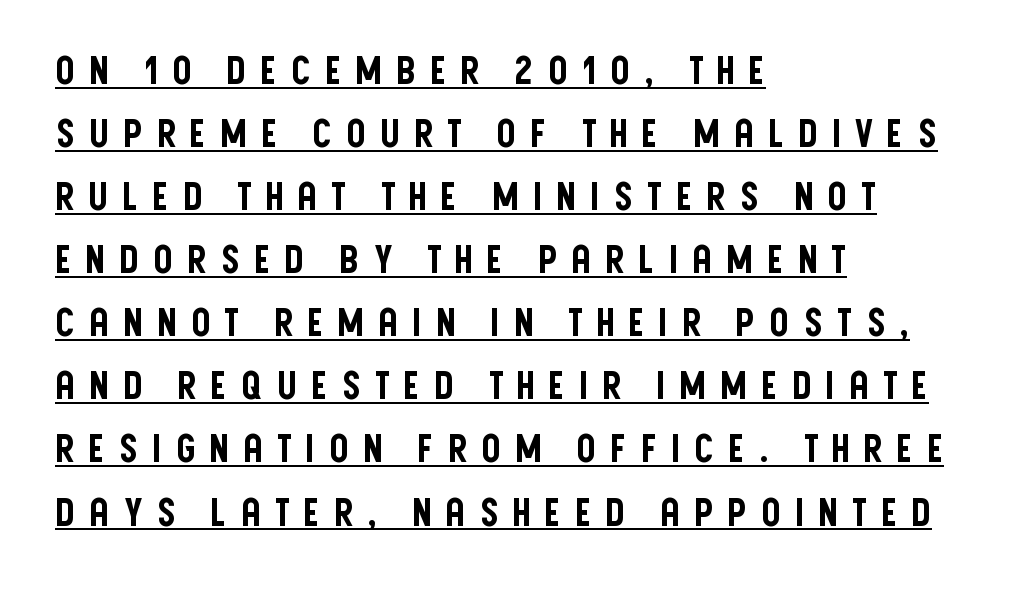
A typesetter would label this face a sans. Characters remain perfectly vertical along every line. Proportional: the letters do not fall into vertical columns. Short and long lines alike share a common starting point at left.
